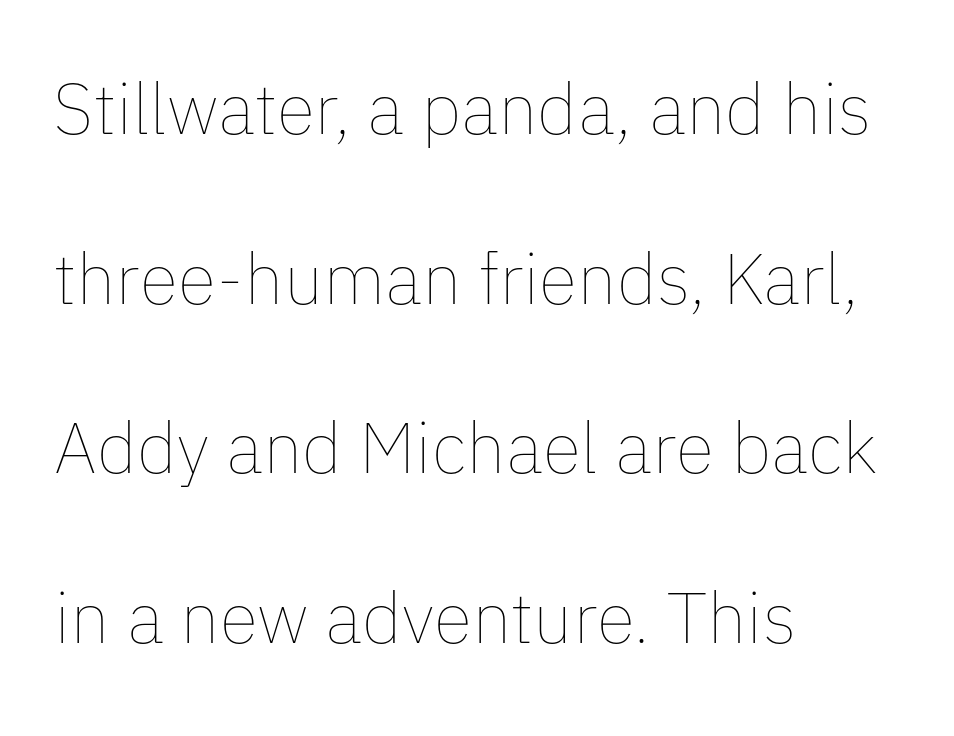
The image shows 71 px thin type, upright; set left-aligned, loose line spacing (2.39x), normal letter spacing, not underlined; low stroke contrast and a medium x-height.
